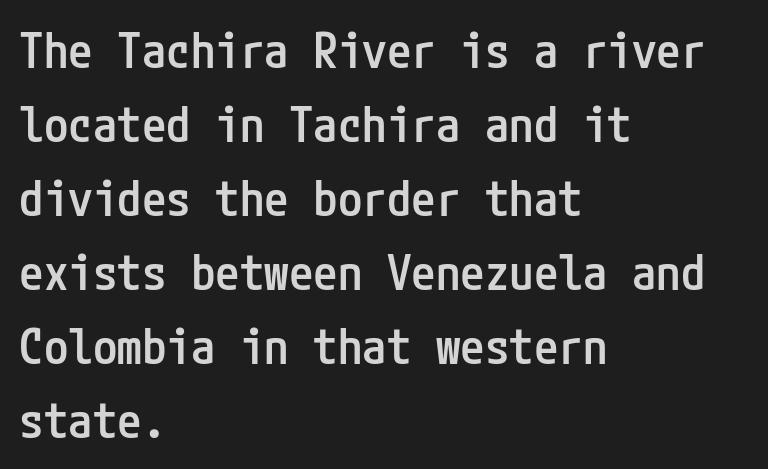
Q: Is the text bold? A: Semi-bold.
Q: Is the text italic (slanted)? A: No, it is upright.
Q: Is the typeface a serif or a sans-serif typeface? A: Sans-serif.
Q: Is the text underlined? A: No.
Q: How is the paragraph aligned? A: Left-aligned.
Q: Is the spacing between letters normal or unusually wide? A: Normal.
Q: Is the spacing between lines tight, normal or loose? A: Normal.
Q: Width (condensed, normal, or wide)? A: Condensed.
Q: Stroke contrast? A: Low.
Q: x-height? A: Medium.
